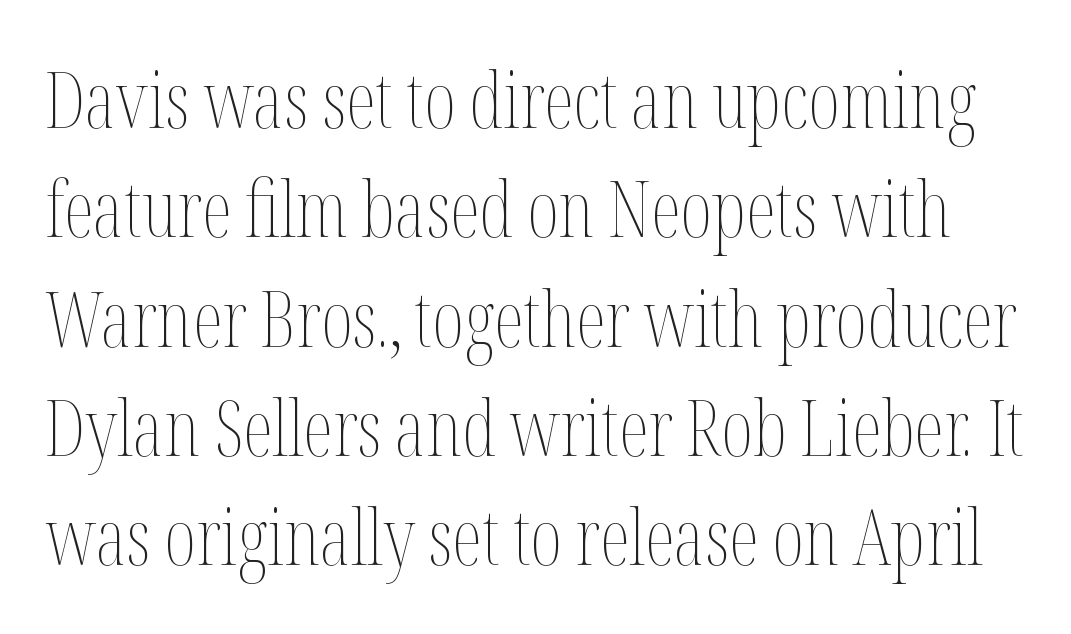
The image shows 77 px thin, condensed type, upright; set normal line spacing (1.42x), normal letter spacing, not underlined; medium stroke contrast and a medium x-height.
